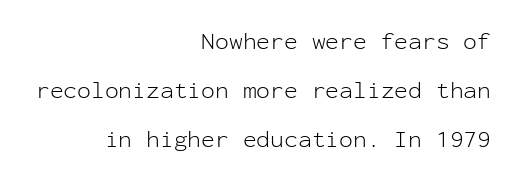
{"italic": "no", "bold": "no", "underline": "no", "align": "right", "line_spacing": "loose", "line_spacing_ratio": 2.14, "letter_spacing": "normal", "letter_spacing_em": 0.0, "glyph_px": 23}
